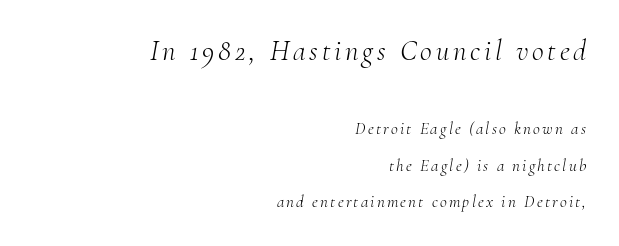
The image shows 29 px light serif type, italic (leaning right); set right-aligned, loose line spacing (2.14x), not underlined; the first (top) block is 1.71x larger; medium stroke contrast and a small x-height.
